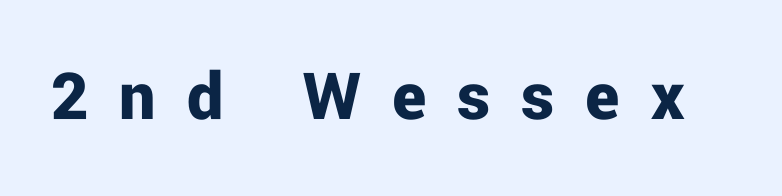
Q: Is the text bold? A: Yes.
Q: Is the text italic (slanted)? A: No, it is upright.
Q: Is the typeface a serif or a sans-serif typeface? A: Sans-serif.
Q: Is the text underlined? A: No.
Q: Is the spacing between letters normal or unusually wide? A: Unusually wide.
Q: Width (condensed, normal, or wide)? A: Normal.
Q: Stroke contrast? A: Low.
Q: x-height? A: Medium.
Q: Monospaced? A: No.
